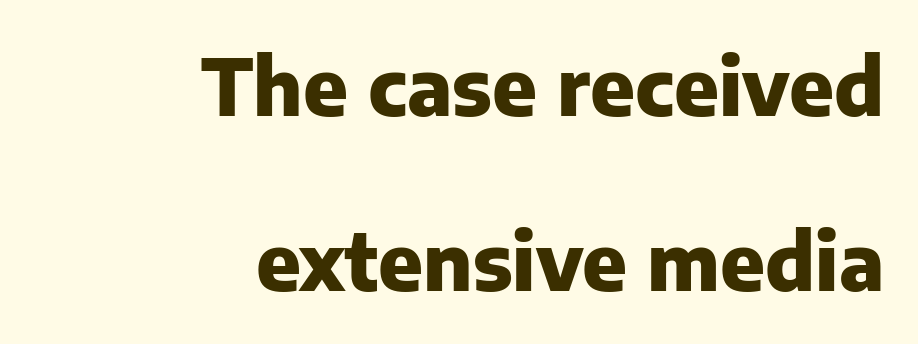
The image shows 79 px heavy sans-serif type, upright; set right-aligned, loose line spacing (2.22x), normal letter spacing, not underlined; low stroke contrast and a medium x-height.
